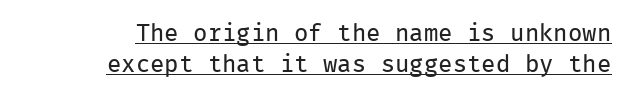
{"italic": "no", "bold": "no", "underline": "yes", "line_spacing": "normal", "line_spacing_ratio": 1.3, "letter_spacing": "normal", "letter_spacing_em": 0.0, "glyph_px": 24}
